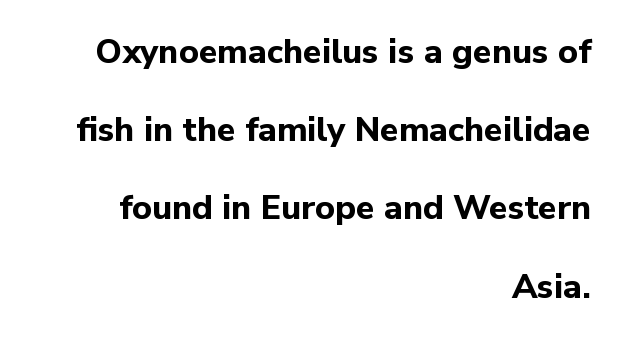
Q: Is the text bold? A: Yes.
Q: Is the text italic (slanted)? A: No, it is upright.
Q: Is the typeface a serif or a sans-serif typeface? A: Sans-serif.
Q: Is the text underlined? A: No.
Q: How is the paragraph aligned? A: Right-aligned.
Q: Is the spacing between letters normal or unusually wide? A: Normal.
Q: Is the spacing between lines tight, normal or loose? A: Loose.
Q: Width (condensed, normal, or wide)? A: Normal.
Q: Stroke contrast? A: Low.
Q: x-height? A: Medium.
Q: Monospaced? A: No.
